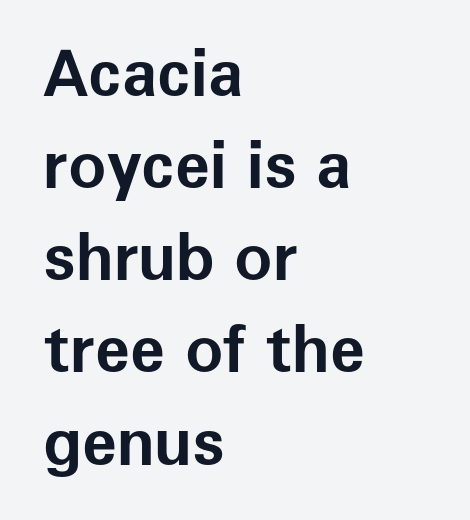
{"serif": "no", "italic": "no", "bold": "yes", "weight": "bold", "width": "normal", "stroke_contrast": "low", "x_height": "medium", "monospaced": "no", "underline": "no", "align": "left", "line_spacing": "normal", "line_spacing_ratio": 1.44, "letter_spacing": "normal", "letter_spacing_em": 0.0, "glyph_px": 64}
